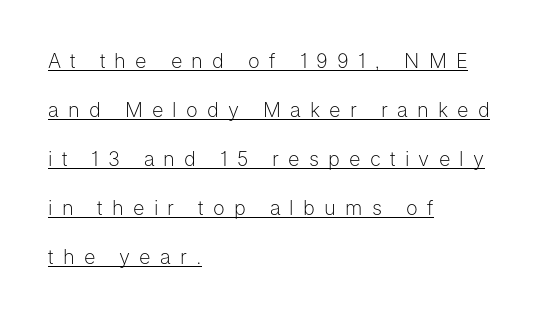
The image shows 20 px text type, upright; set left-aligned, loose line spacing (2.45x), unusually wide letter spacing (+0.46 em), underlined.
